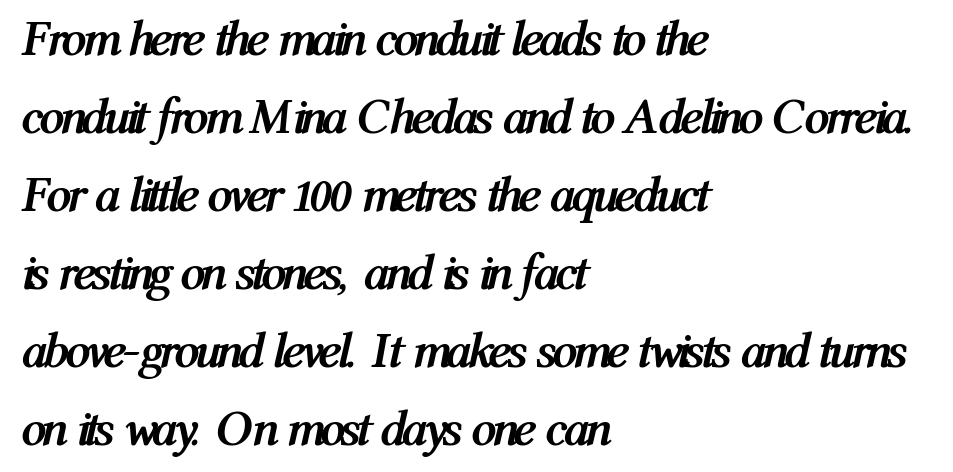
The image shows 50 px semibold, condensed type, italic (leaning right); set left-aligned, normal line spacing (1.56x), normal letter spacing, not underlined; medium stroke contrast and a medium x-height.
